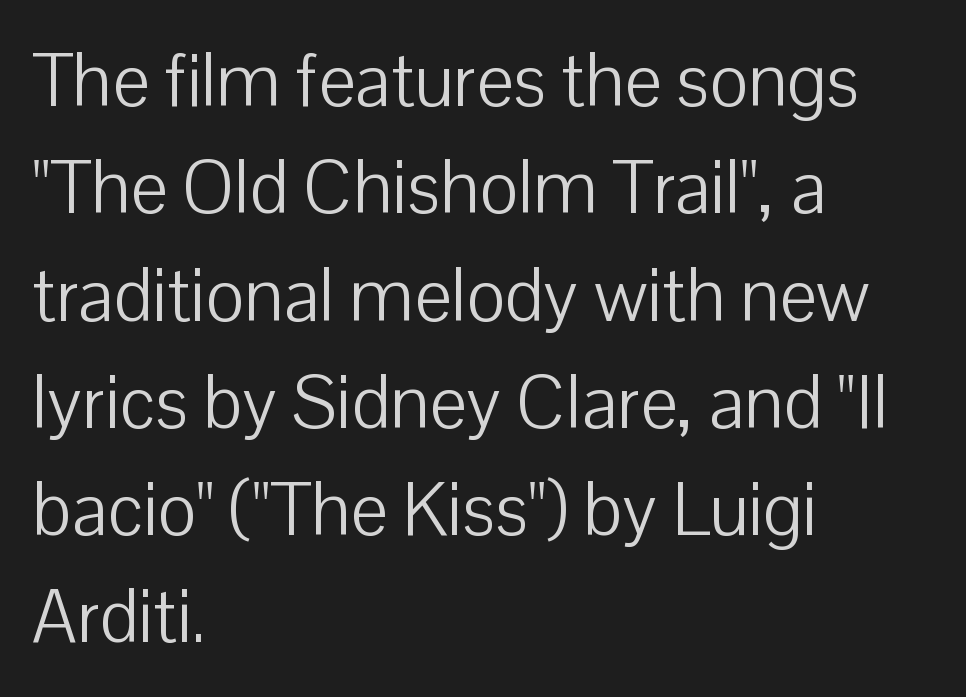
The image shows 74 px light sans-serif type, upright; set left-aligned, normal line spacing (1.45x), normal letter spacing, not underlined; low stroke contrast and a medium x-height.
